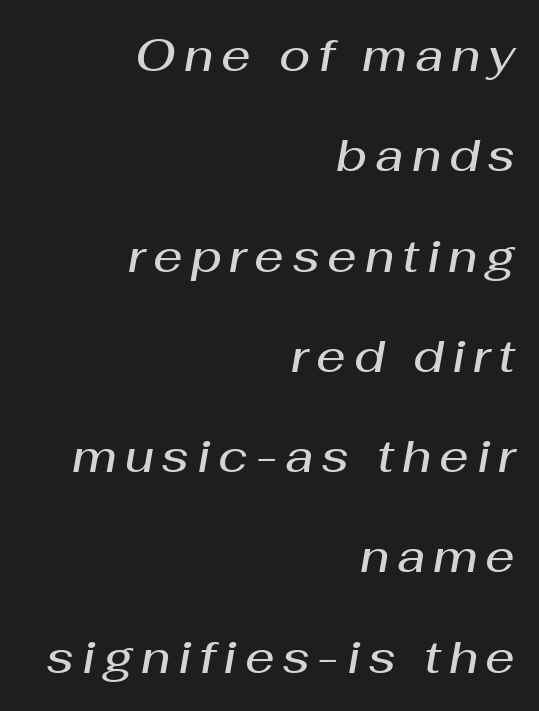
{"italic": "yes", "lean": "right", "slant_degrees": 10, "bold": "semi", "weight": "semibold", "width": "normal", "stroke_contrast": "medium", "x_height": "medium", "monospaced": "no", "underline": "no", "align": "right", "line_spacing": "loose", "line_spacing_ratio": 2.18, "glyph_px": 46}
